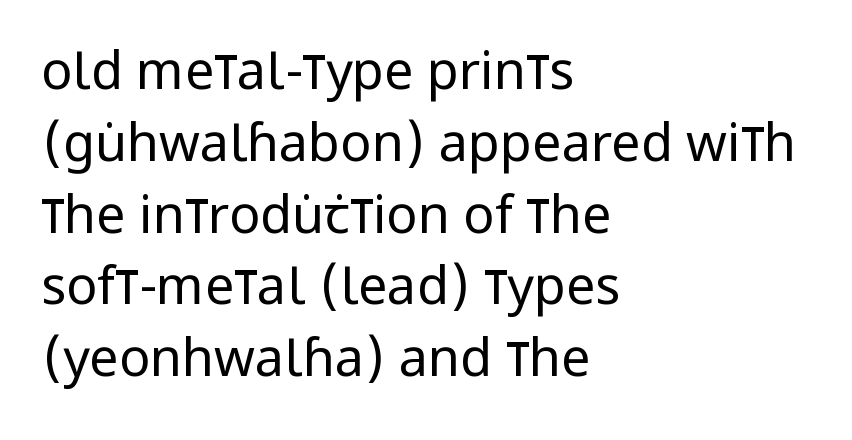
Q: Is the text bold? A: No.
Q: Is the text italic (slanted)? A: No, it is upright.
Q: Is the typeface a serif or a sans-serif typeface? A: Sans-serif.
Q: Is the text underlined? A: No.
Q: How is the paragraph aligned? A: Left-aligned.
Q: Is the spacing between letters normal or unusually wide? A: Normal.
Q: Is the spacing between lines tight, normal or loose? A: Normal.
Q: Width (condensed, normal, or wide)? A: Condensed.
Q: Stroke contrast? A: Low.
Q: x-height? A: Large.
Q: Monospaced? A: No.
